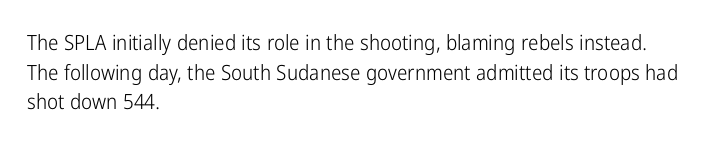
The image shows 21 px text type, upright; set left-aligned, normal line spacing (1.41x), normal letter spacing, not underlined.
